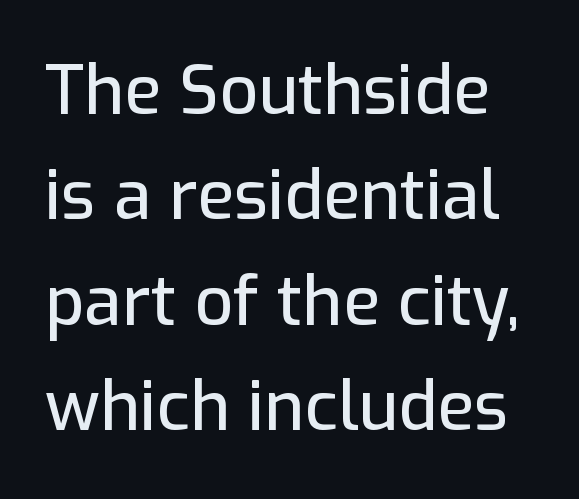
This sample uses a sans-serif face. Do the letters lean? They stand straight. The designer left line spacing at the default. A typesetter would call this proportional, since set widths differ per character. The letterforms sit shoulder to shoulder at normal distance.
